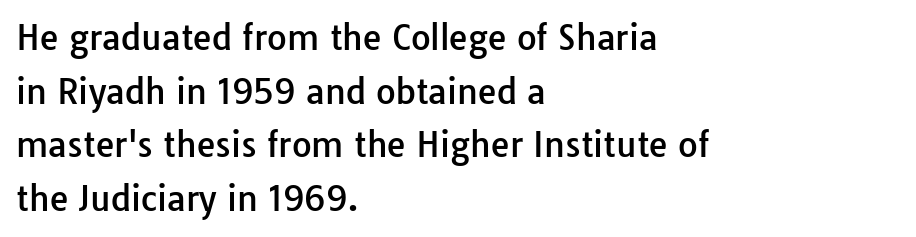
{"serif": "no", "italic": "no", "width": "normal", "stroke_contrast": "low", "x_height": "medium", "monospaced": "no", "underline": "no", "align": "left", "line_spacing": "normal", "line_spacing_ratio": 1.58, "letter_spacing": "normal", "letter_spacing_em": 0.0, "glyph_px": 34}
